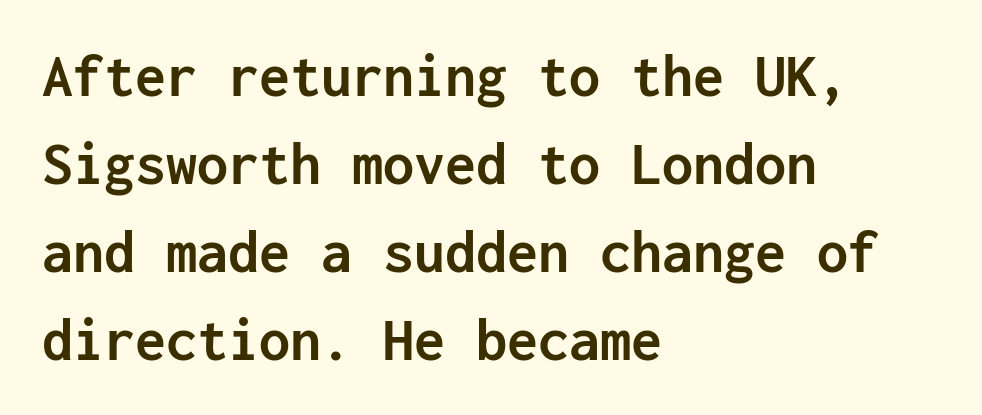
The image shows 62 px semibold sans-serif type, upright, monospaced; set left-aligned, normal line spacing (1.42x), normal letter spacing, not underlined; low stroke contrast and a medium x-height.
